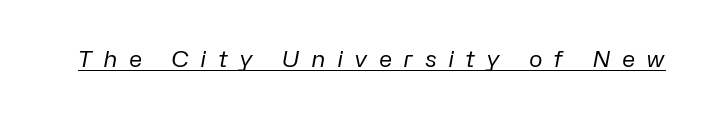
Every word sits above its own underline. Rendered with sloped, italic letterforms. Weight: not bold — regular or lighter. How are the letters spaced? Widely, with obvious added tracking.
